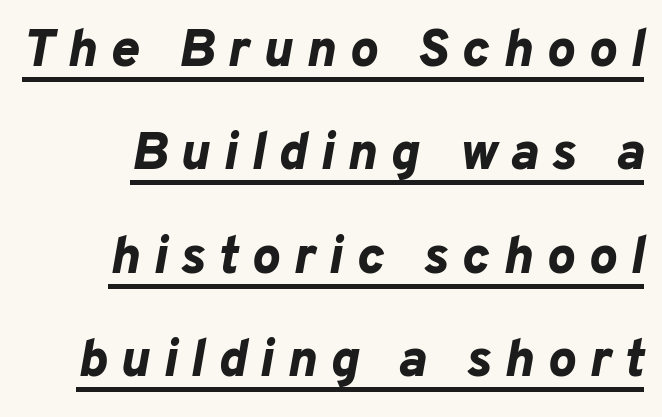
This is oblique type, the kind used for emphasis or titles. Tracking here is generous; glyphs stand well apart from one another. You could not count columns in this text — the font is proportionally spaced. The rendering uses the underline text-decoration.
